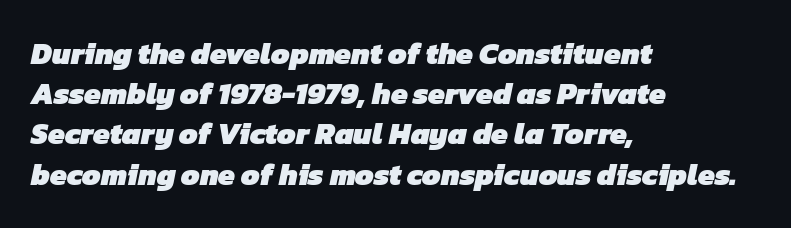
The rendering uses natural spacing where letterforms have individual widths. Does the copy run flush right? No — it runs flush left. Reading down the column, the eye jumps a familiar distance to each next line. Stroke thickness is high; the sample reads as a true bold.
